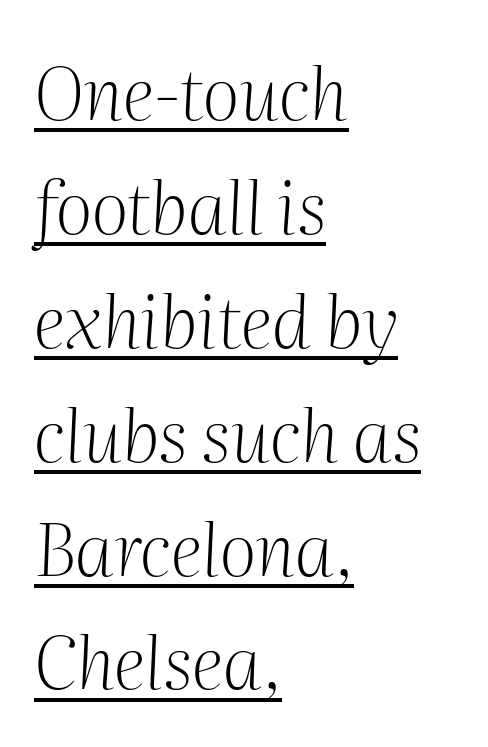
{"serif": "yes", "italic": "yes", "lean": "right", "slant_degrees": 2, "bold": "no", "weight": "light", "width": "normal", "stroke_contrast": "medium", "x_height": "medium", "monospaced": "no", "underline": "yes", "align": "left", "line_spacing": "normal", "line_spacing_ratio": 1.56, "letter_spacing": "normal", "letter_spacing_em": 0.0, "glyph_px": 73}
